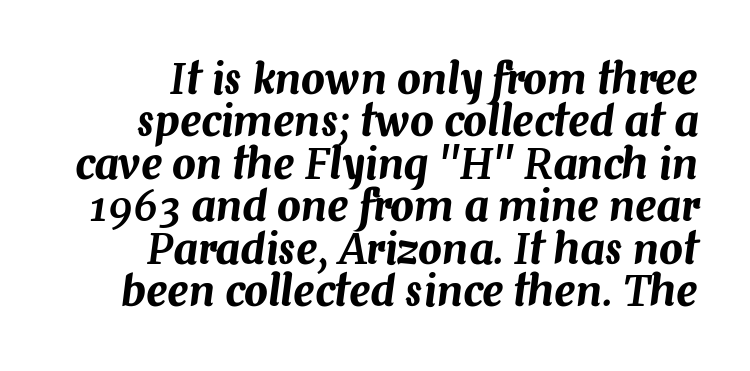
Q: Is the text italic (slanted)? A: Yes, it leans right by about 7 degrees.
Q: Is the text underlined? A: No.
Q: Is the spacing between letters normal or unusually wide? A: Normal.
Q: Is the spacing between lines tight, normal or loose? A: Tight.
Q: Width (condensed, normal, or wide)? A: Normal.
Q: Stroke contrast? A: Medium.
Q: x-height? A: Medium.
Q: Monospaced? A: No.
